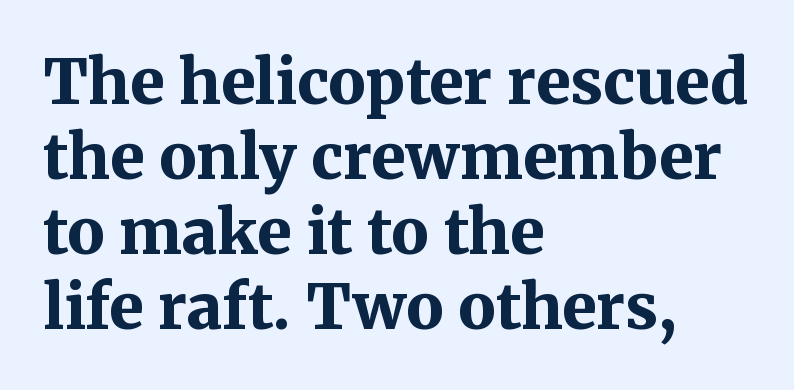
{"serif": "yes", "italic": "no", "bold": "yes", "weight": "bold", "width": "normal", "stroke_contrast": "medium", "x_height": "medium", "monospaced": "no", "underline": "no", "align": "left", "line_spacing_ratio": 1.21, "letter_spacing": "normal", "letter_spacing_em": 0.0, "glyph_px": 62}
